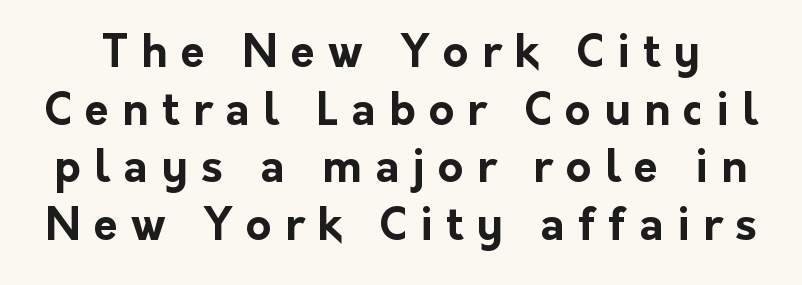
The image shows 44 px bold sans-serif type, upright; set normal line spacing (1.31x), unusually wide letter spacing (+0.3 em), not underlined; low stroke contrast and a medium x-height.
